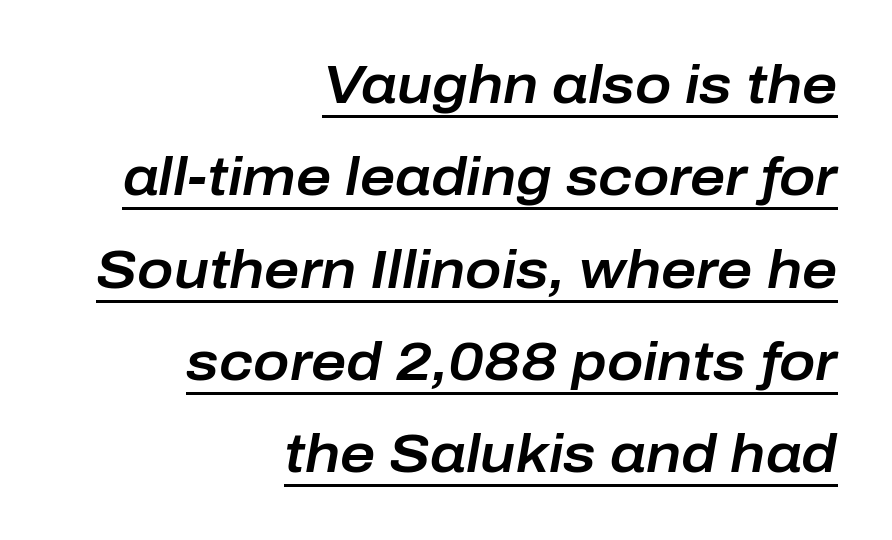
{"italic": "yes", "lean": "right", "slant_degrees": 10, "width": "normal", "stroke_contrast": "low", "x_height": "medium", "monospaced": "no", "underline": "yes", "align": "right", "line_spacing_ratio": 1.71, "letter_spacing": "normal", "letter_spacing_em": 0.0, "glyph_px": 54}
